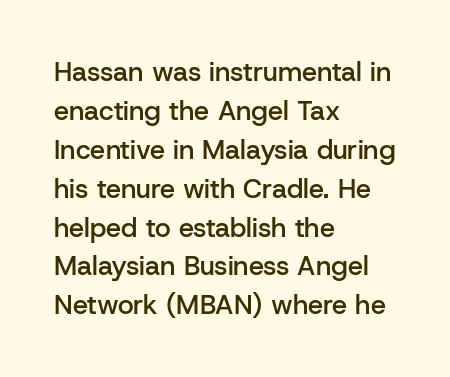
Q: Is the text bold? A: Semi-bold.
Q: Is the text italic (slanted)? A: No, it is upright.
Q: Is the text underlined? A: No.
Q: How is the paragraph aligned? A: Left-aligned.
Q: Is the spacing between letters normal or unusually wide? A: Normal.
Q: Is the spacing between lines tight, normal or loose? A: Normal.
